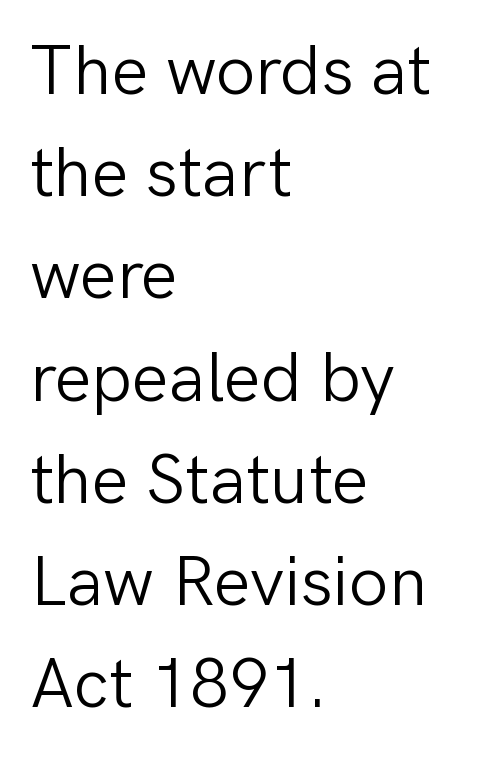
The setting favours the left margin, as ordinary paragraphs usually do. Each word holds together tightly as a unit, with standard inter-letter gaps. The typesetting does not lean heavy: it is not bold. One glance says typical: line gaps are just what's usual. Descenders are the only things crossing below the line. A roman cut, with each character standing at attention.
